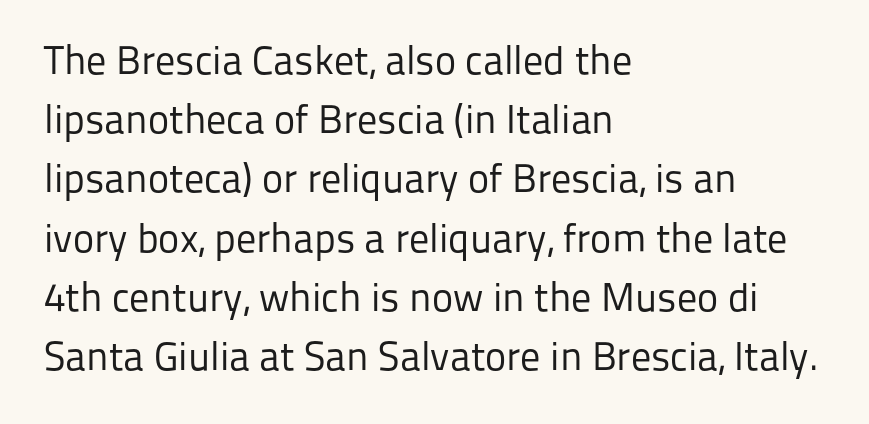
{"serif": "no", "italic": "no", "bold": "no", "weight": "regular", "width": "normal", "stroke_contrast": "low", "x_height": "medium", "monospaced": "no", "underline": "no", "align": "left", "line_spacing": "normal", "line_spacing_ratio": 1.48, "letter_spacing": "normal", "letter_spacing_em": 0.0, "glyph_px": 40}
